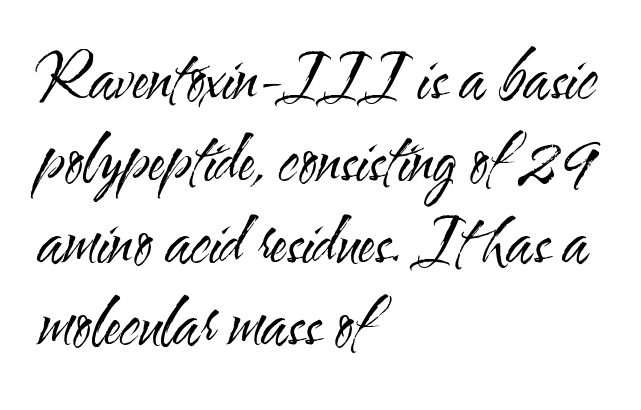
{"serif": "no", "bold": "no", "weight": "regular", "width": "condensed", "stroke_contrast": "medium", "x_height": "small", "monospaced": "no", "underline": "no", "align": "left", "line_spacing": "normal", "line_spacing_ratio": 1.32, "letter_spacing": "normal", "letter_spacing_em": 0.0, "glyph_px": 62}
